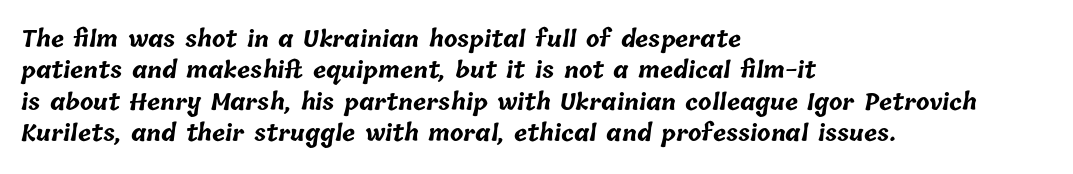
{"bold": "yes", "underline": "no", "align": "left", "line_spacing": "normal", "line_spacing_ratio": 1.43, "letter_spacing": "normal", "letter_spacing_em": 0.0, "glyph_px": 22}
